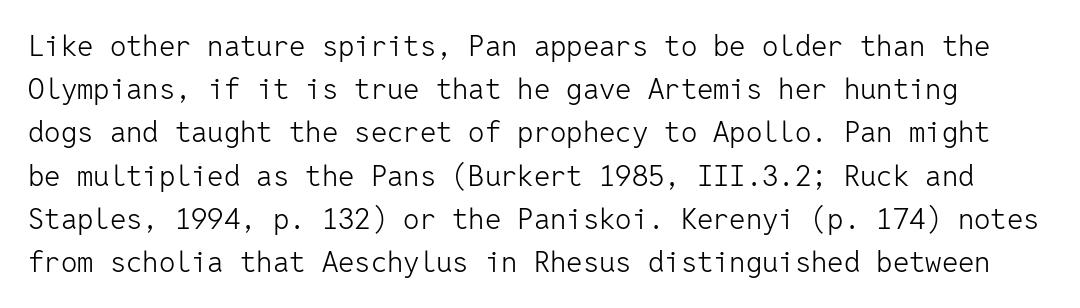
{"serif": "no", "italic": "no", "bold": "no", "weight": "light", "width": "normal", "stroke_contrast": "low", "x_height": "medium", "monospaced": "yes", "underline": "no", "line_spacing": "normal", "line_spacing_ratio": 1.49, "letter_spacing": "normal", "letter_spacing_em": 0.0, "glyph_px": 29}
